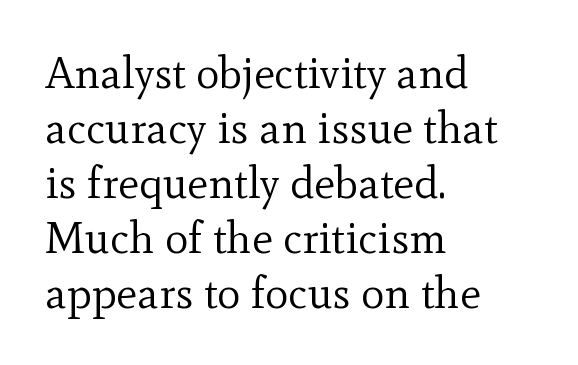
Q: Is the text bold? A: No.
Q: Is the text italic (slanted)? A: No, it is upright.
Q: Is the typeface a serif or a sans-serif typeface? A: Serif.
Q: Is the text underlined? A: No.
Q: How is the paragraph aligned? A: Left-aligned.
Q: Is the spacing between letters normal or unusually wide? A: Normal.
Q: Is the spacing between lines tight, normal or loose? A: Normal.
Q: Width (condensed, normal, or wide)? A: Normal.
Q: x-height? A: Small.
Q: Monospaced? A: No.
